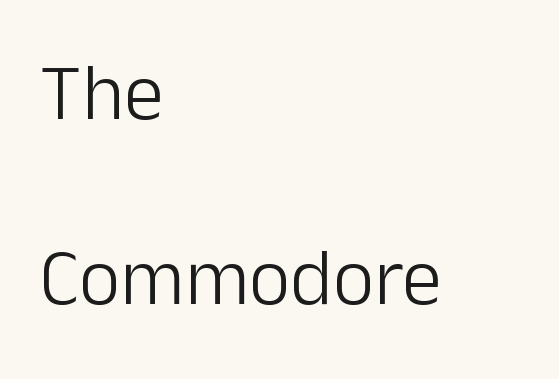
Q: Is the text bold? A: No.
Q: Is the text italic (slanted)? A: No, it is upright.
Q: Is the typeface a serif or a sans-serif typeface? A: Sans-serif.
Q: Is the text underlined? A: No.
Q: How is the paragraph aligned? A: Left-aligned.
Q: Is the spacing between letters normal or unusually wide? A: Normal.
Q: Is the spacing between lines tight, normal or loose? A: Loose.
Q: Width (condensed, normal, or wide)? A: Normal.
Q: Stroke contrast? A: Low.
Q: x-height? A: Medium.
Q: Monospaced? A: No.
